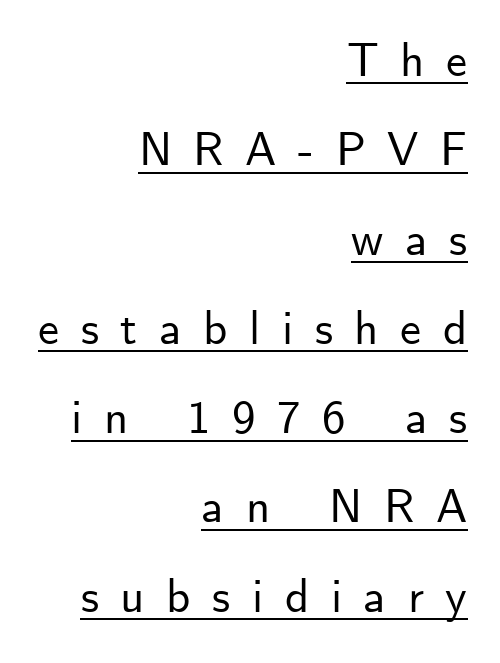
Q: Is the text italic (slanted)? A: No, it is upright.
Q: Is the typeface a serif or a sans-serif typeface? A: Sans-serif.
Q: Is the text underlined? A: Yes.
Q: How is the paragraph aligned? A: Right-aligned.
Q: Is the spacing between letters normal or unusually wide? A: Unusually wide.
Q: Is the spacing between lines tight, normal or loose? A: Loose.
Q: Width (condensed, normal, or wide)? A: Normal.
Q: Stroke contrast? A: Low.
Q: x-height? A: Small.
Q: Monospaced? A: No.
